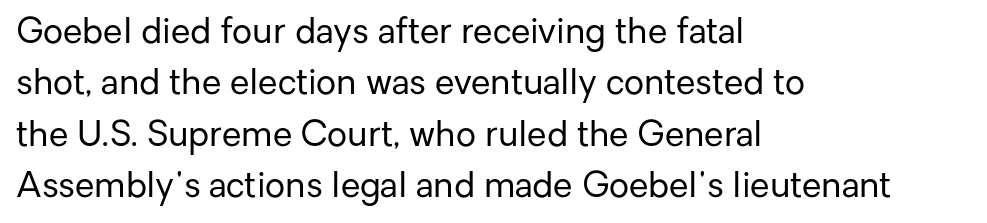
The image shows 35 px regular-weight sans-serif type, upright; set left-aligned, normal line spacing (1.47x), normal letter spacing, not underlined; low stroke contrast and a medium x-height.
